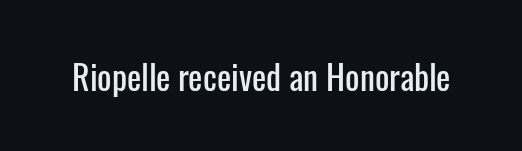
Q: Is the text italic (slanted)? A: No, it is upright.
Q: Is the typeface a serif or a sans-serif typeface? A: Sans-serif.
Q: Is the text underlined? A: No.
Q: Is the spacing between letters normal or unusually wide? A: Normal.
Q: Width (condensed, normal, or wide)? A: Condensed.
Q: Stroke contrast? A: Low.
Q: x-height? A: Medium.
Q: Monospaced? A: No.
